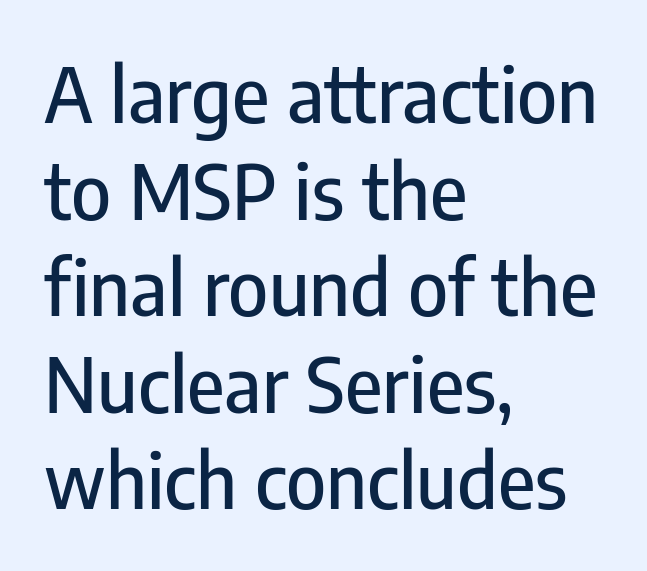
{"serif": "no", "italic": "no", "width": "condensed", "stroke_contrast": "low", "x_height": "medium", "monospaced": "no", "underline": "no", "align": "left", "line_spacing": "normal", "line_spacing_ratio": 1.27, "letter_spacing": "normal", "letter_spacing_em": 0.0, "glyph_px": 76}
